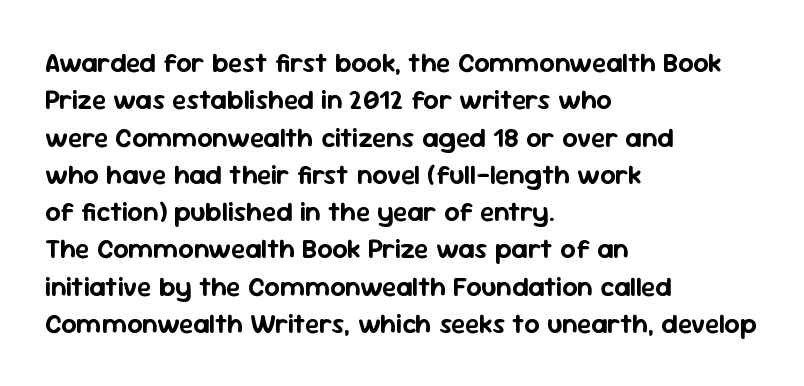
The image shows 27 px text type, upright; set left-aligned, normal line spacing (1.38x), normal letter spacing, not underlined.
